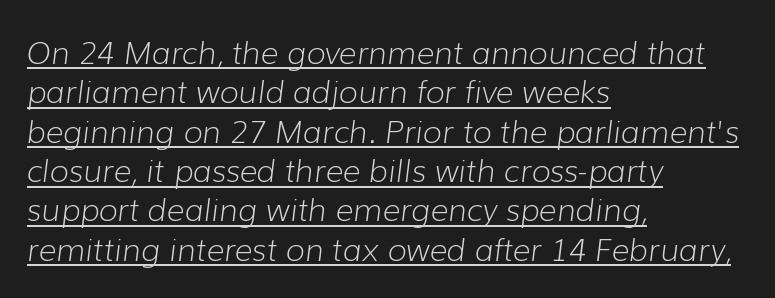
{"italic": "yes", "lean": "right", "slant_degrees": 7, "bold": "no", "weight": "light", "width": "normal", "stroke_contrast": "low", "x_height": "medium", "monospaced": "no", "underline": "yes", "align": "left", "line_spacing": "normal", "line_spacing_ratio": 1.27, "letter_spacing": "normal", "letter_spacing_em": 0.0, "glyph_px": 31}
